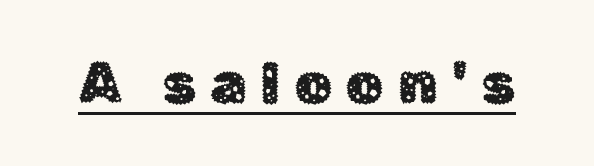
{"serif": "no", "italic": "no", "width": "normal", "stroke_contrast": "low", "x_height": "medium", "monospaced": "no", "underline": "yes", "letter_spacing": "wide", "letter_spacing_em": 0.25, "glyph_px": 58}
